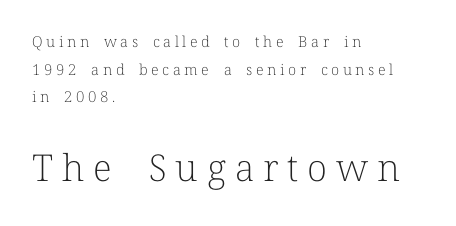
Size contrast runs from small at the top to large at the bottom. The font is comparable to plain body text, perhaps lighter. Regarding serifs, this sample has them. The font's upright variant was chosen for this text.
